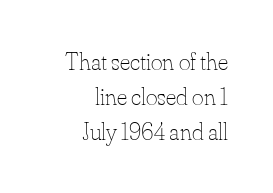
{"italic": "no", "bold": "no", "underline": "no", "align": "right", "line_spacing": "normal", "line_spacing_ratio": 1.41, "letter_spacing": "normal", "letter_spacing_em": 0.0, "glyph_px": 25}
